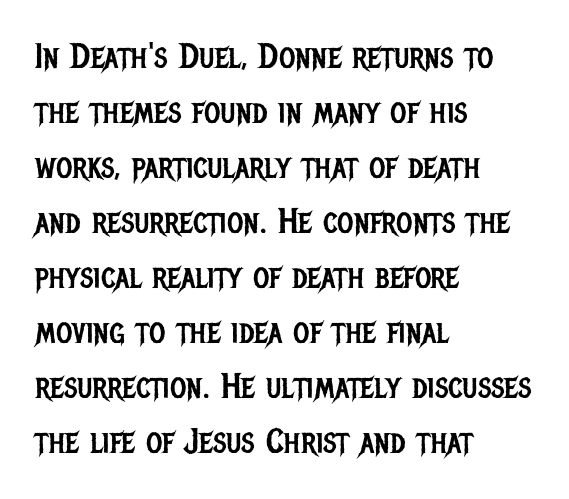
Students, note that the glyphs here touch the page at normal intervals. The block of text has a typical density, with ordinary space between rows. Stems and bowls with no extra thickness — not bold. The glyphs are unaccompanied by any horizontal stroke below them.
